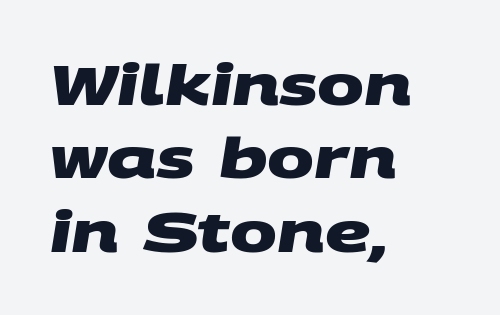
Q: Is the text bold? A: Yes.
Q: Is the typeface a serif or a sans-serif typeface? A: Sans-serif.
Q: Is the text underlined? A: No.
Q: How is the paragraph aligned? A: Left-aligned.
Q: Is the spacing between letters normal or unusually wide? A: Normal.
Q: Is the spacing between lines tight, normal or loose? A: Normal.
Q: Width (condensed, normal, or wide)? A: Wide.
Q: Stroke contrast? A: Medium.
Q: x-height? A: Large.
Q: Monospaced? A: No.
